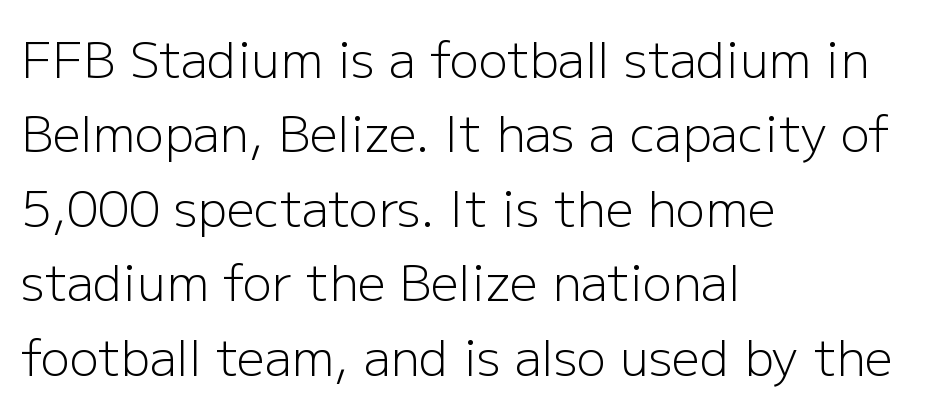
{"serif": "no", "italic": "no", "bold": "no", "weight": "light", "width": "normal", "stroke_contrast": "low", "x_height": "medium", "monospaced": "no", "underline": "no", "align": "left", "line_spacing": "normal", "line_spacing_ratio": 1.52, "letter_spacing": "normal", "letter_spacing_em": 0.0, "glyph_px": 49}
